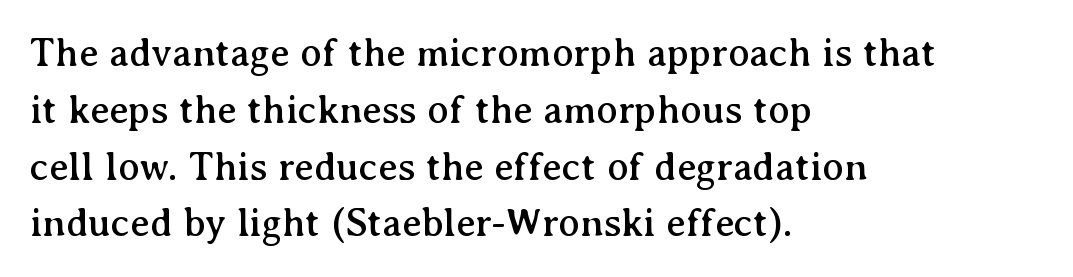
Q: Is the text italic (slanted)? A: No, it is upright.
Q: Is the typeface a serif or a sans-serif typeface? A: Serif.
Q: Is the text underlined? A: No.
Q: How is the paragraph aligned? A: Left-aligned.
Q: Is the spacing between letters normal or unusually wide? A: Normal.
Q: Is the spacing between lines tight, normal or loose? A: Normal.
Q: Width (condensed, normal, or wide)? A: Normal.
Q: Stroke contrast? A: Medium.
Q: x-height? A: Medium.
Q: Monospaced? A: No.
